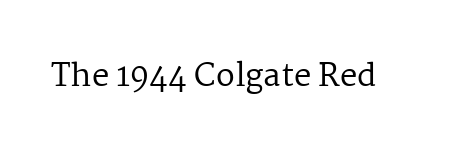
The font sits on the lighter half of the weight spectrum, regular included. Glance below the letters and you will spot only blank space. The type family on display is of the serif kind. A typesetter would call this proportional, since set widths differ per character.
